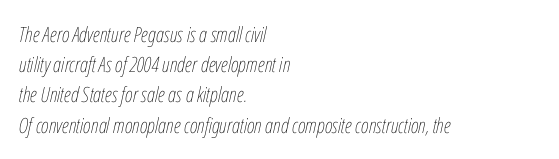
Q: Is the text bold? A: No.
Q: Is the text italic (slanted)? A: Yes, it leans right by about 12 degrees.
Q: Is the text underlined? A: No.
Q: How is the paragraph aligned? A: Left-aligned.
Q: Is the spacing between letters normal or unusually wide? A: Normal.
Q: Is the spacing between lines tight, normal or loose? A: Normal.
